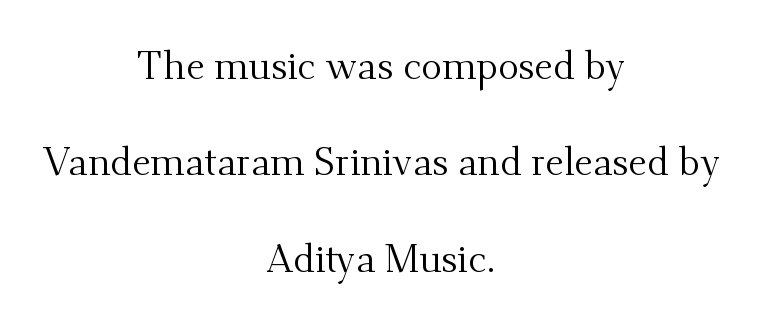
Each letter keeps its own natural width here, so spacing adapts to shape. This block would shrink considerably if given ordinary leading; it's expanded now. No extra tracking has been applied to these lines. It's the straight-up-and-down kind of type. The font family rendered here belongs to the serif group. The paragraph has two soft edges and a firm central axis.
